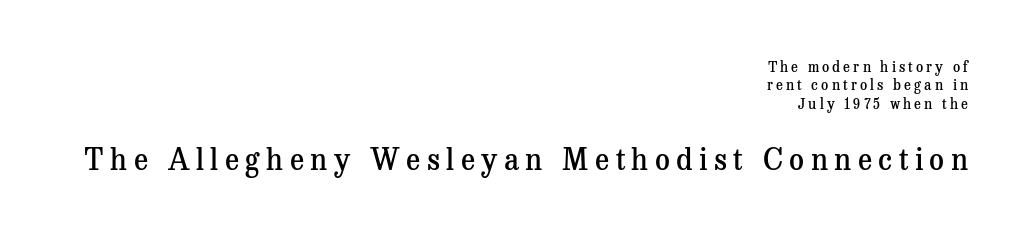
{"serif": "yes", "italic": "no", "bold": "semi", "weight": "semibold", "width": "normal", "stroke_contrast": "medium", "x_height": "medium", "monospaced": "no", "underline": "no", "align": "right", "line_spacing": "normal", "line_spacing_ratio": 1.32, "letter_spacing": "wide", "letter_spacing_em": 0.22, "larger_block": "second", "size_ratio": 2.07, "glyph_px": 29}
